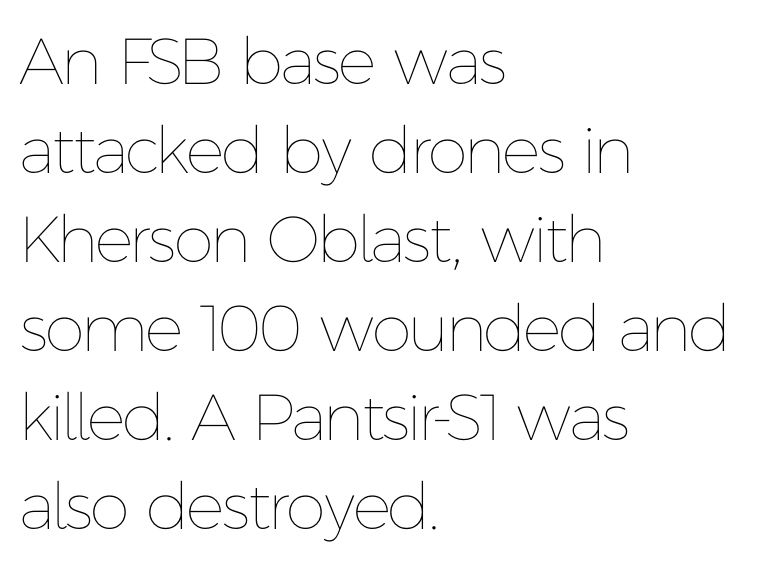
Q: Is the text bold? A: No.
Q: Is the text italic (slanted)? A: No, it is upright.
Q: Is the text underlined? A: No.
Q: How is the paragraph aligned? A: Left-aligned.
Q: Is the spacing between letters normal or unusually wide? A: Normal.
Q: Is the spacing between lines tight, normal or loose? A: Normal.
Q: Width (condensed, normal, or wide)? A: Normal.
Q: Stroke contrast? A: Low.
Q: x-height? A: Medium.
Q: Monospaced? A: No.
